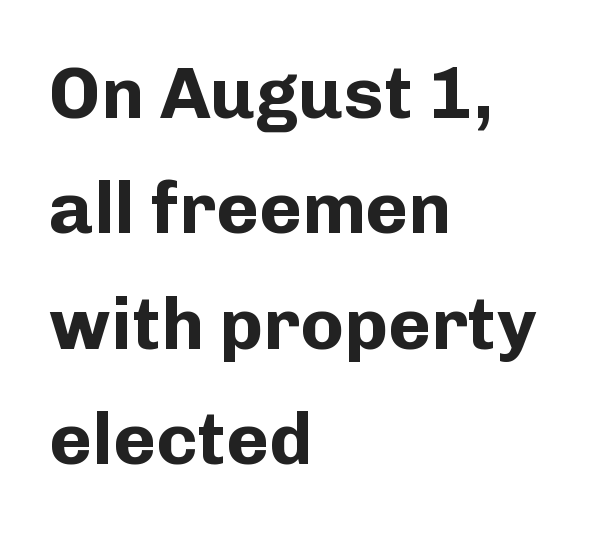
Notice how descenders clear the ascenders below comfortably — that's standard leading. Spacing verdict: proportional, widths tailored to each character. Serifs: no, the terminals of the letterforms are clean. You'd pick this weight for a headline — it's a proper bold.
